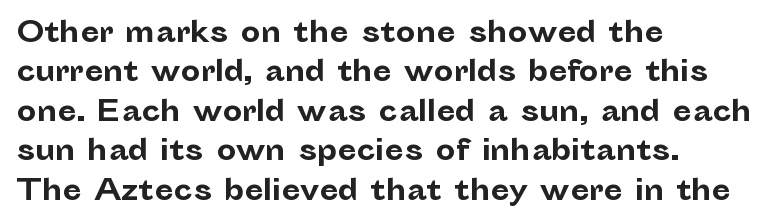
The image shows 28 px bold sans-serif type, upright; set left-aligned, normal line spacing (1.41x), normal letter spacing, not underlined; low stroke contrast and a medium x-height.
